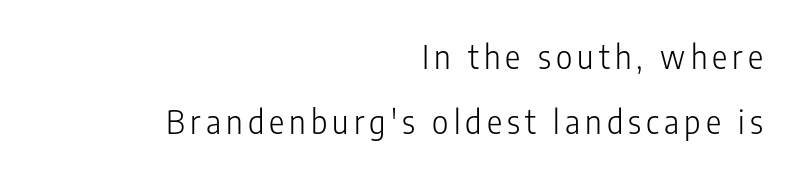
{"serif": "no", "italic": "no", "bold": "no", "weight": "light", "width": "condensed", "stroke_contrast": "low", "x_height": "medium", "monospaced": "no", "underline": "no", "align": "right", "line_spacing": "loose", "line_spacing_ratio": 2.03, "glyph_px": 32}
